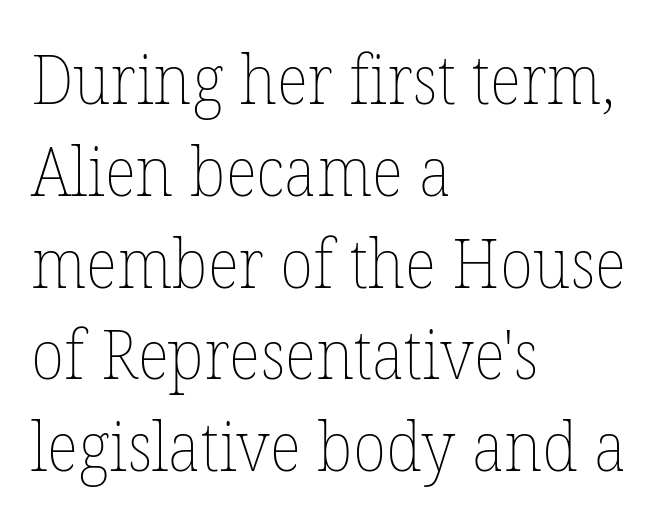
Underline: absent. Does the copy run flush right? No — it runs flush left. Is the stroke heavy? The answer is a plain regular-or-lighter. Is the letter spacing exaggerated? No — it looks like the ordinary default. The space between consecutive lines is moderate.
